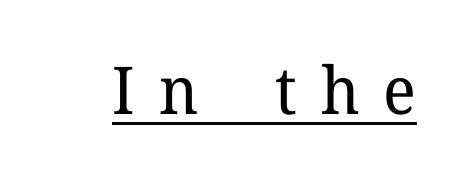
Q: Is the text bold? A: No.
Q: Is the text italic (slanted)? A: No, it is upright.
Q: Is the typeface a serif or a sans-serif typeface? A: Serif.
Q: Is the text underlined? A: Yes.
Q: Is the spacing between letters normal or unusually wide? A: Unusually wide.
Q: Width (condensed, normal, or wide)? A: Normal.
Q: Stroke contrast? A: Low.
Q: x-height? A: Medium.
Q: Monospaced? A: No.
